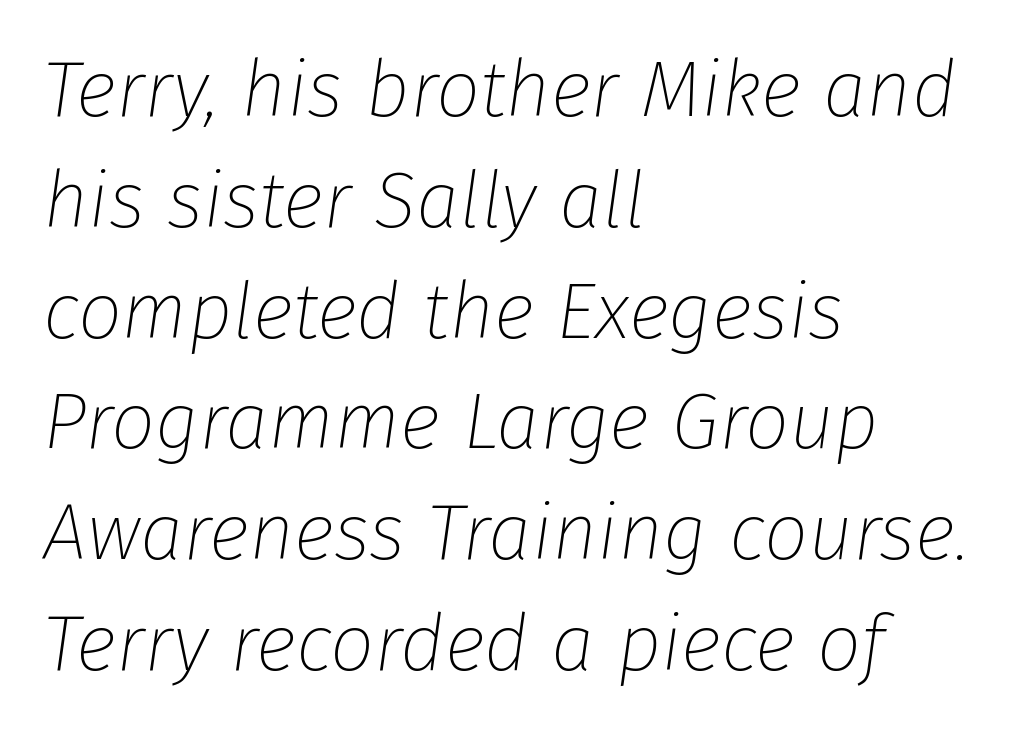
Every character sits at an angle, as italics do. Interline gaps are of average width in this sample. Underline: absent. Summary of weight: not heavy and not bold.
